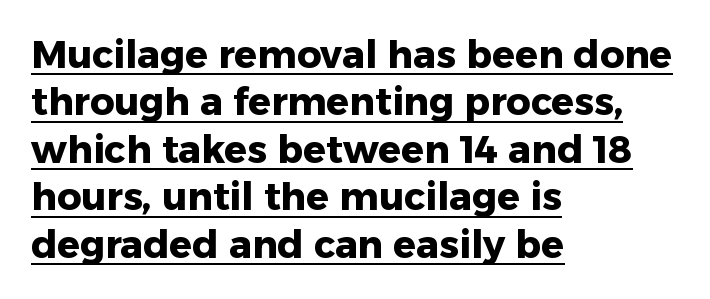
Q: Is the text bold? A: Yes.
Q: Is the text italic (slanted)? A: No, it is upright.
Q: Is the typeface a serif or a sans-serif typeface? A: Sans-serif.
Q: Is the text underlined? A: Yes.
Q: How is the paragraph aligned? A: Left-aligned.
Q: Is the spacing between letters normal or unusually wide? A: Normal.
Q: Is the spacing between lines tight, normal or loose? A: Normal.
Q: Width (condensed, normal, or wide)? A: Normal.
Q: Stroke contrast? A: Low.
Q: x-height? A: Medium.
Q: Monospaced? A: No.
